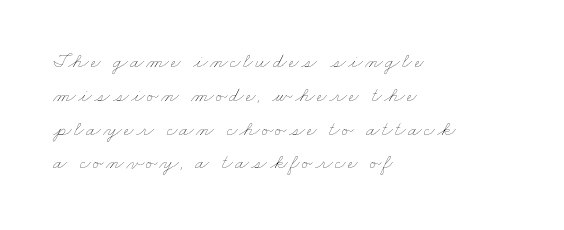
The image shows 21 px text type; set left-aligned, normal line spacing (1.61x), not underlined.
